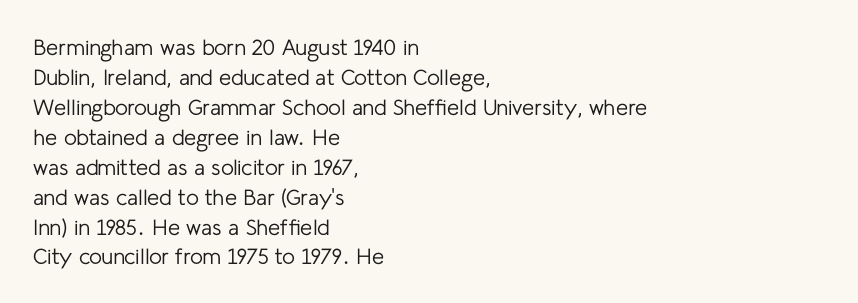
Q: Is the text bold? A: No.
Q: Is the text italic (slanted)? A: No, it is upright.
Q: Is the text underlined? A: No.
Q: How is the paragraph aligned? A: Left-aligned.
Q: Is the spacing between letters normal or unusually wide? A: Normal.
Q: Is the spacing between lines tight, normal or loose? A: Normal.
